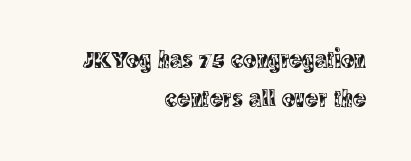
The image shows 25 px text type, upright; set right-aligned, normal line spacing (1.58x), normal letter spacing, not underlined.
